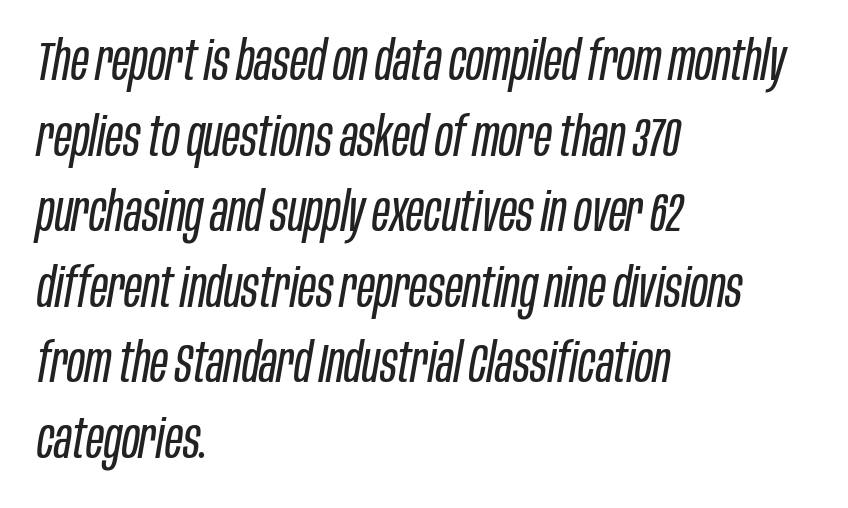
{"italic": "yes", "lean": "right", "slant_degrees": 10, "bold": "no", "weight": "regular", "width": "condensed", "stroke_contrast": "low", "x_height": "large", "monospaced": "no", "underline": "no", "align": "left", "line_spacing": "normal", "line_spacing_ratio": 1.4, "letter_spacing": "normal", "letter_spacing_em": 0.0, "glyph_px": 54}
